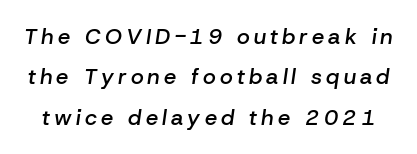
Q: Is the text bold? A: Semi-bold.
Q: Is the text italic (slanted)? A: Yes, it leans right by about 8 degrees.
Q: Is the text underlined? A: No.
